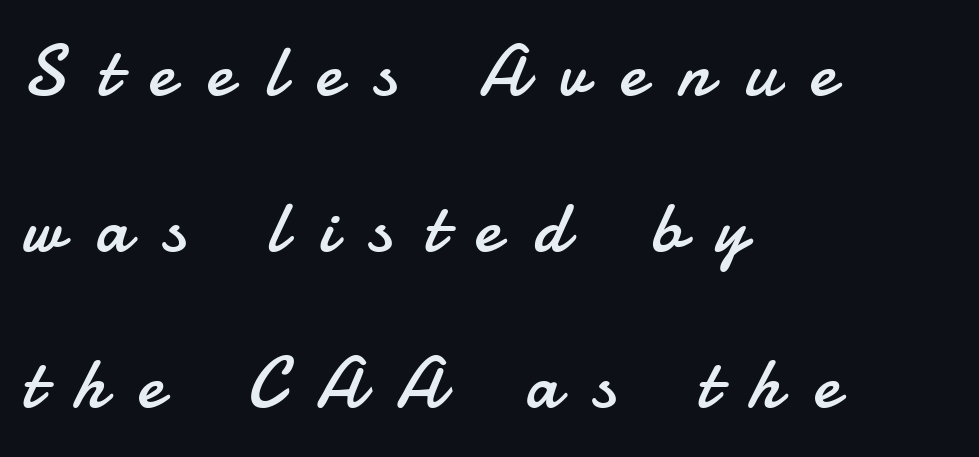
Q: Is the text bold? A: No.
Q: Is the text italic (slanted)? A: Yes.
Q: Is the typeface a serif or a sans-serif typeface? A: Sans-serif.
Q: Is the text underlined? A: No.
Q: How is the paragraph aligned? A: Left-aligned.
Q: Is the spacing between letters normal or unusually wide? A: Unusually wide.
Q: Is the spacing between lines tight, normal or loose? A: Loose.
Q: Width (condensed, normal, or wide)? A: Normal.
Q: Stroke contrast? A: Low.
Q: x-height? A: Small.
Q: Monospaced? A: No.
